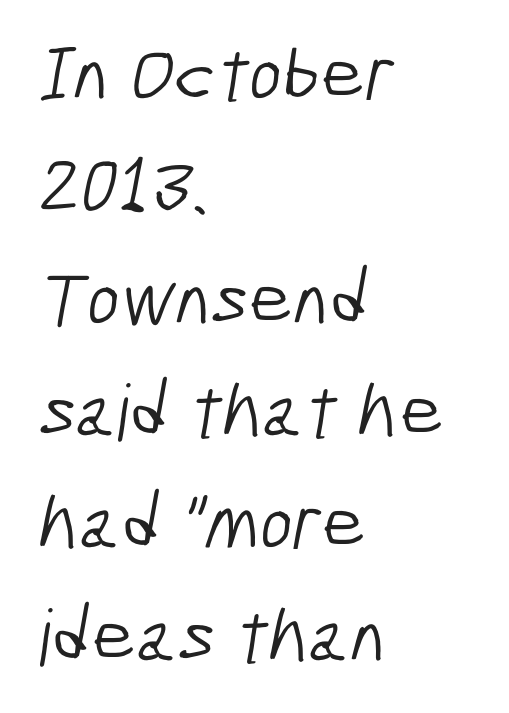
The line-height multiplier appears to be the usual default. Between one letter and the next there's only the usual sliver of space. Lines of text with bare space underneath. Leftover space on each line is placed entirely after the last word. This sample has the flowing, uneven cadence of proportional lettering.
